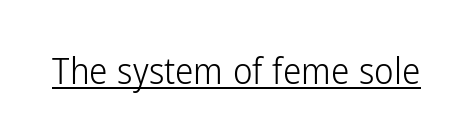
Do the characters align in a grid? No, the font is proportional. Observe the ordinary spacing: letters are neighbours, not strangers. This is the regular roman posture of the typeface. Heft: none added — not bold. A continuous stroke trails under the words, as in a hyperlink. Observe the absence of serifs on each vertical stroke in this sample.
